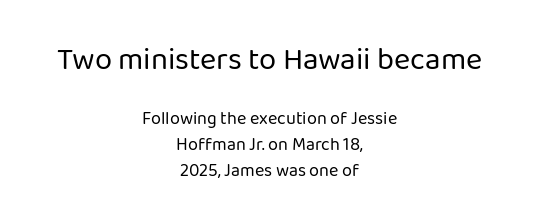
Q: Is the text bold? A: No.
Q: Is the text italic (slanted)? A: No, it is upright.
Q: Is the typeface a serif or a sans-serif typeface? A: Sans-serif.
Q: Is the text underlined? A: No.
Q: How is the paragraph aligned? A: Centered.
Q: Is the spacing between letters normal or unusually wide? A: Normal.
Q: Is the spacing between lines tight, normal or loose? A: Normal.
Q: Which block of text is set in a larger size, the first (top) or the second (bottom)? A: The first (top) one.
Q: Width (condensed, normal, or wide)? A: Normal.
Q: Stroke contrast? A: Low.
Q: x-height? A: Medium.
Q: Monospaced? A: No.
